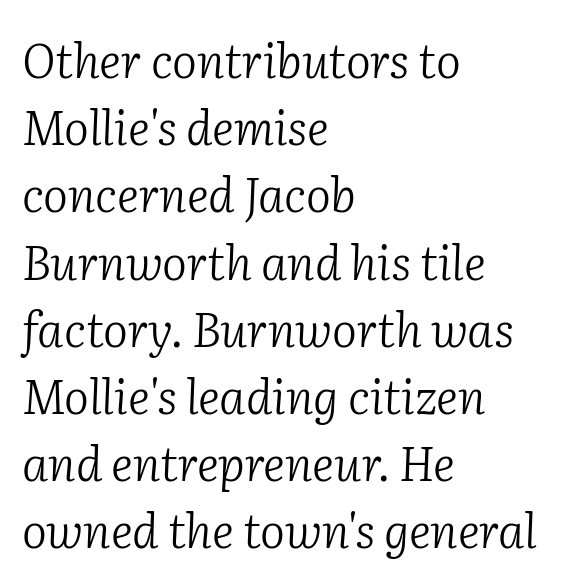
The image shows 47 px light serif type, italic (leaning right); set left-aligned, normal line spacing (1.43x), normal letter spacing, not underlined; low stroke contrast and a medium x-height.
